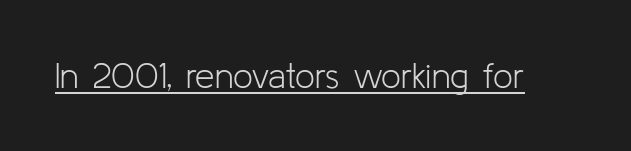
The image shows 35 px light sans-serif type, upright; set normal letter spacing, underlined; low stroke contrast and a medium x-height.
